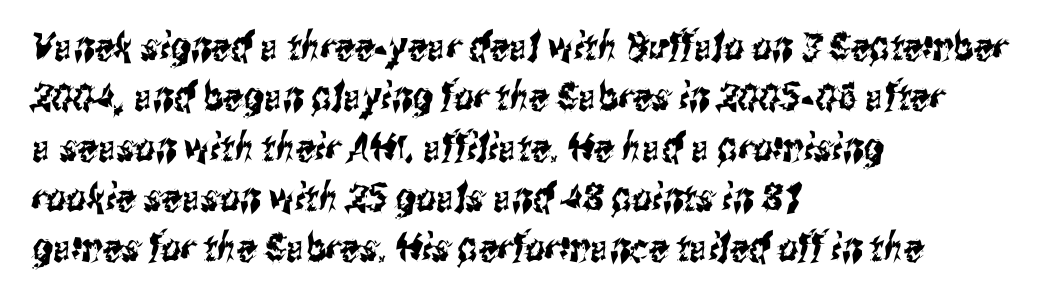
The image shows 39 px condensed sans-serif type; set left-aligned, normal line spacing (1.29x), normal letter spacing, not underlined; medium stroke contrast and a medium x-height.
